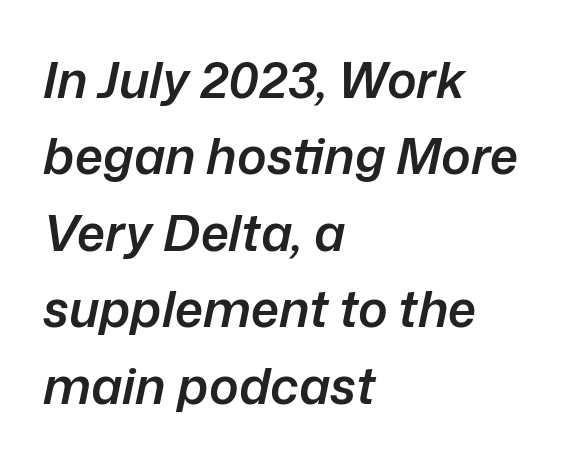
The image shows 50 px semibold type, italic (leaning right); set left-aligned, normal line spacing (1.53x), normal letter spacing, not underlined; low stroke contrast and a medium x-height.
